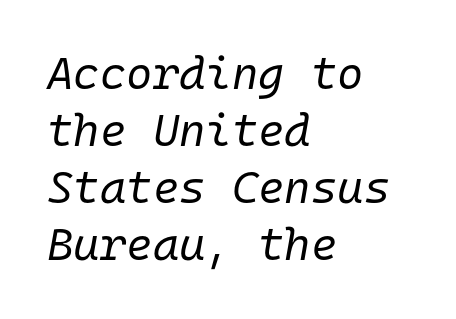
The paragraph shown leans on its left margin. The gap between lines stays unmarked. What stands out about the letter spacing? Nothing — it is the standard amount. Is this a heavy cut? Hardly; it is regular or lighter. Italic? Definitely — the glyphs are oblique.
